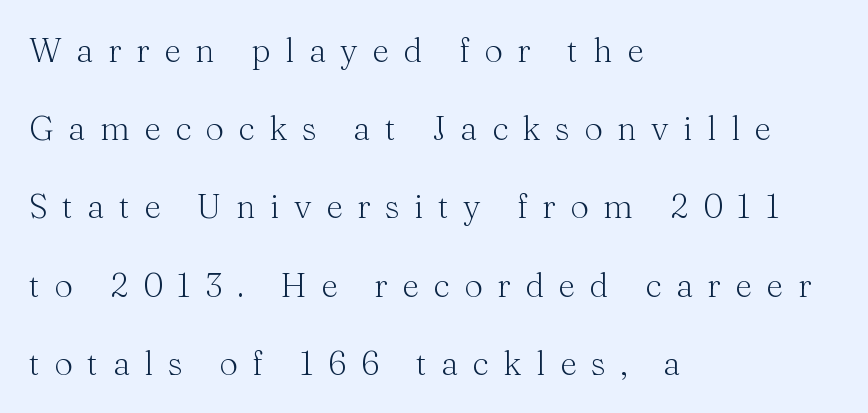
The image shows 33 px light serif type, upright; set left-aligned, loose line spacing (2.37x), unusually wide letter spacing (+0.44 em), not underlined; medium stroke contrast and a medium x-height.
